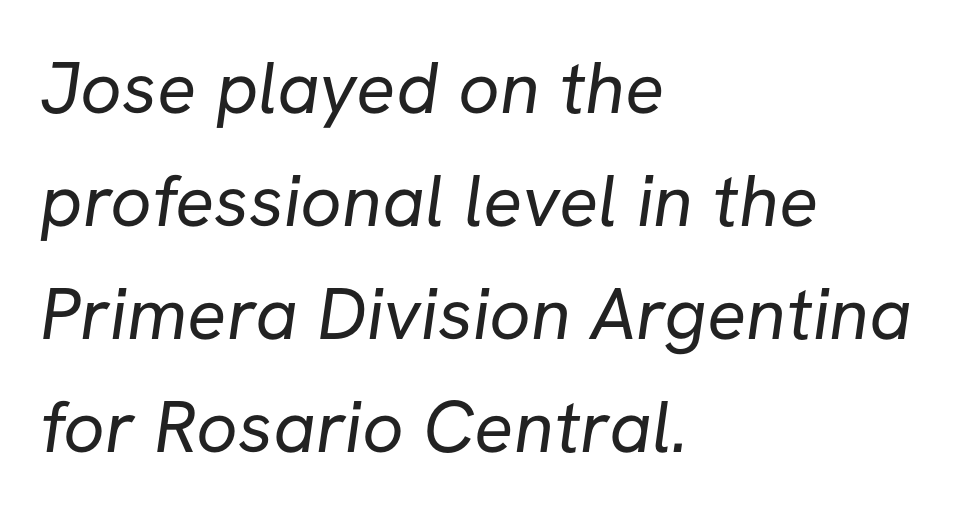
{"serif": "no", "bold": "no", "weight": "regular", "width": "normal", "stroke_contrast": "low", "x_height": "medium", "monospaced": "no", "underline": "no", "align": "left", "line_spacing": "normal", "line_spacing_ratio": 1.55, "letter_spacing": "normal", "letter_spacing_em": 0.0, "glyph_px": 73}
